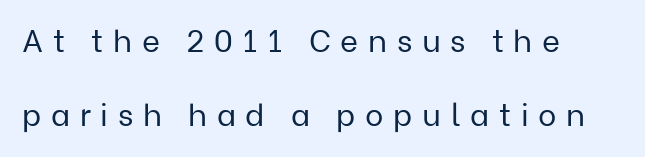
{"serif": "no", "italic": "no", "bold": "no", "weight": "regular", "width": "normal", "stroke_contrast": "low", "x_height": "medium", "monospaced": "no", "underline": "no", "align": "left", "line_spacing": "loose", "line_spacing_ratio": 2.38, "letter_spacing": "wide", "letter_spacing_em": 0.31, "glyph_px": 31}
